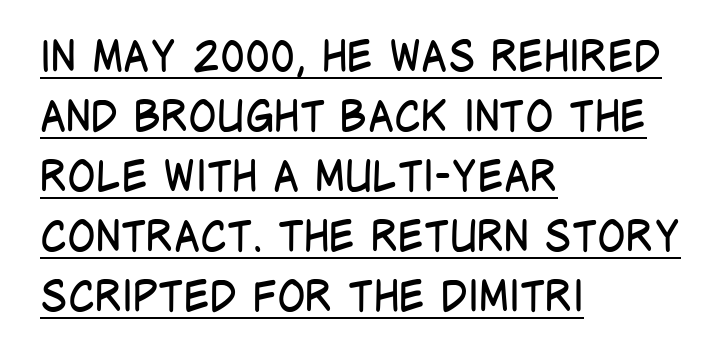
Q: Is the text bold? A: No.
Q: Is the text italic (slanted)? A: No, it is upright.
Q: Is the typeface a serif or a sans-serif typeface? A: Sans-serif.
Q: Is the text underlined? A: Yes.
Q: How is the paragraph aligned? A: Left-aligned.
Q: Is the spacing between letters normal or unusually wide? A: Normal.
Q: Is the spacing between lines tight, normal or loose? A: Normal.
Q: Width (condensed, normal, or wide)? A: Condensed.
Q: Stroke contrast? A: Low.
Q: x-height? A: Large.
Q: Monospaced? A: No.
